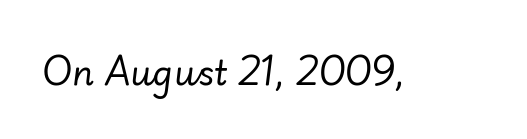
Q: Is the text bold? A: No.
Q: Is the text italic (slanted)? A: Yes, it leans right by about 7 degrees.
Q: Is the text underlined? A: No.
Q: Is the spacing between letters normal or unusually wide? A: Normal.
Q: Width (condensed, normal, or wide)? A: Normal.
Q: Stroke contrast? A: Low.
Q: x-height? A: Small.
Q: Monospaced? A: No.
